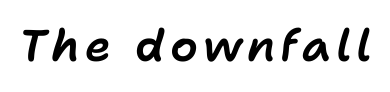
{"italic": "yes", "lean": "right", "slant_degrees": 11, "width": "normal", "stroke_contrast": "low", "x_height": "medium", "monospaced": "no", "underline": "no", "glyph_px": 44}
